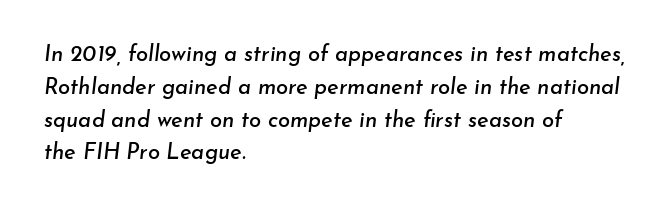
The image shows 22 px text type, italic (leaning right); set left-aligned, normal line spacing (1.49x), normal letter spacing, not underlined.
